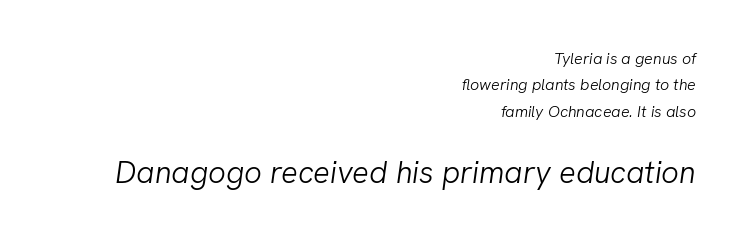
{"italic": "yes", "lean": "right", "slant_degrees": 8, "bold": "no", "weight": "light", "width": "normal", "stroke_contrast": "low", "x_height": "medium", "monospaced": "no", "underline": "no", "align": "right", "line_spacing": "normal", "line_spacing_ratio": 1.65, "letter_spacing": "normal", "letter_spacing_em": 0.0, "larger_block": "second", "size_ratio": 1.94, "glyph_px": 31}
